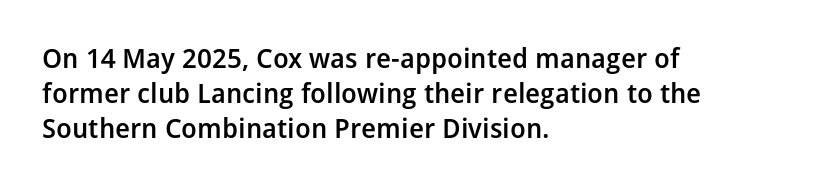
A bare baseline throughout the passage. A typesetter would mark this as roman, not italic. Leading: standard. Here the glyphs are tracked normally, forming tight word shapes.
